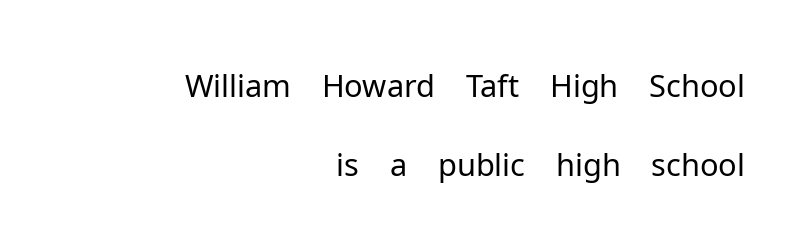
The tracking reads as untouched default to a designer's eye. Nothing sits at the stroke ends, so this counts as sans-serif. Note the varied advance widths — an 'i' is clearly narrower than an 'm'. Descenders are the only things crossing below the line. One-word summary of the alignment: right. Ordinary non-slanted type is in use.
